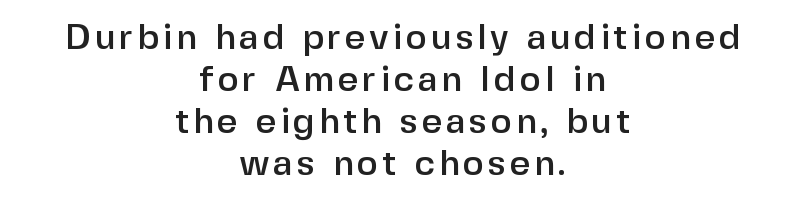
Here the designer chose a conventional face with non-uniform glyph widths. Check the space under the baseline: it is left empty. Casual observation: everything's sitting right in the middle. The font family rendered here belongs to the sans-serif group. Designer's note — italics off, roman on.
